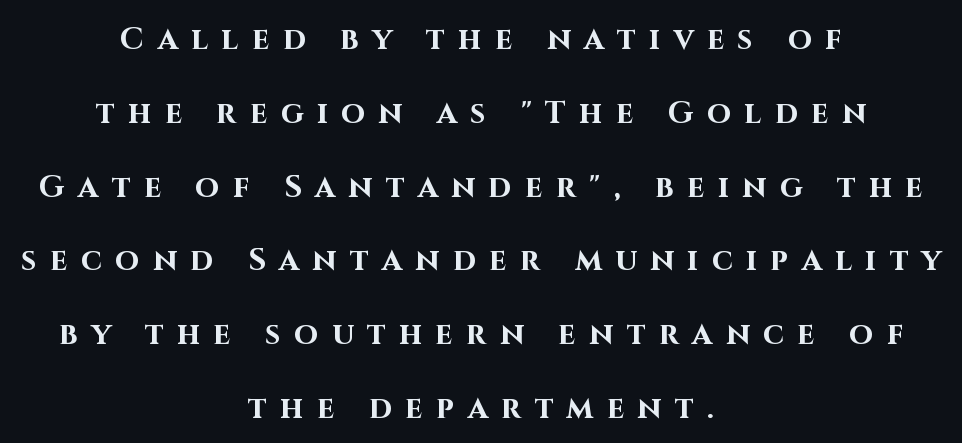
Q: Is the text bold? A: Yes.
Q: Is the text italic (slanted)? A: No, it is upright.
Q: Is the typeface a serif or a sans-serif typeface? A: Sans-serif.
Q: Is the text underlined? A: No.
Q: How is the paragraph aligned? A: Centered.
Q: Is the spacing between letters normal or unusually wide? A: Unusually wide.
Q: Is the spacing between lines tight, normal or loose? A: Loose.
Q: Width (condensed, normal, or wide)? A: Normal.
Q: Stroke contrast? A: High.
Q: x-height? A: Large.
Q: Monospaced? A: No.
